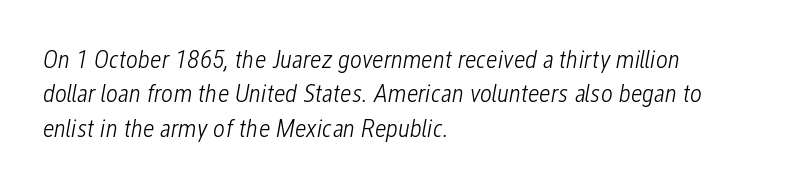
Ink coverage per letter is moderate at most. The whole block is typeset with a tilt. You could call the tracking neutral — neither tight nor loose. The glyphs are unaccompanied by any horizontal stroke below them.
